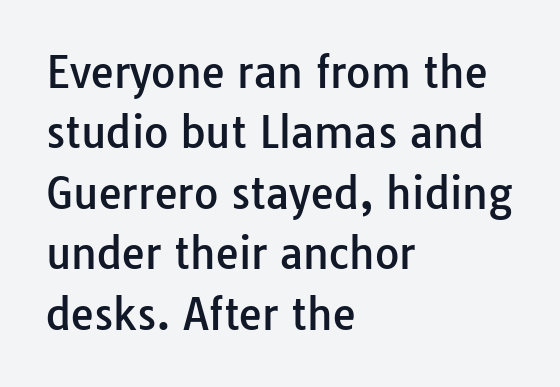
These lines were composed using upright roman letters. Observe the ordinary spacing: letters are neighbours, not strangers. One-word summary of the alignment: left. Compared with typical paragraphs, the rows here are spaced about the same.
